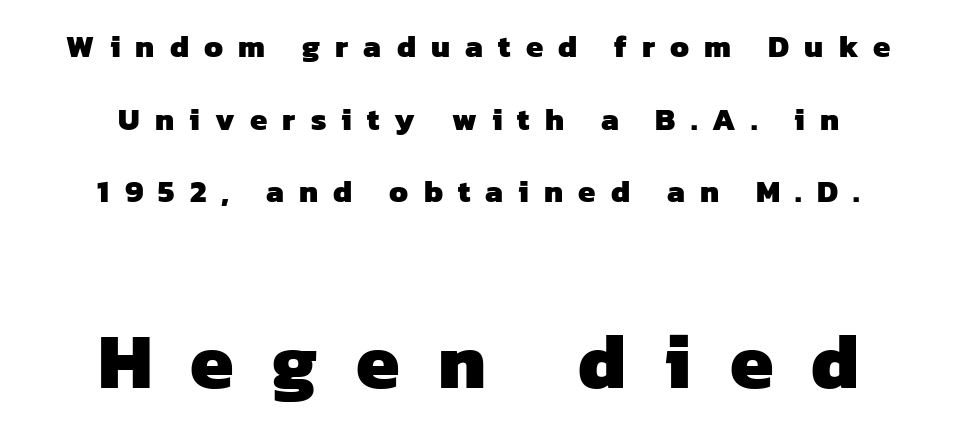
The image shows 78 px heavy sans-serif type; set centered, loose line spacing (2.34x), unusually wide letter spacing (+0.49 em), not underlined; the second (bottom) block is 2.52x larger; low stroke contrast and a medium x-height.
